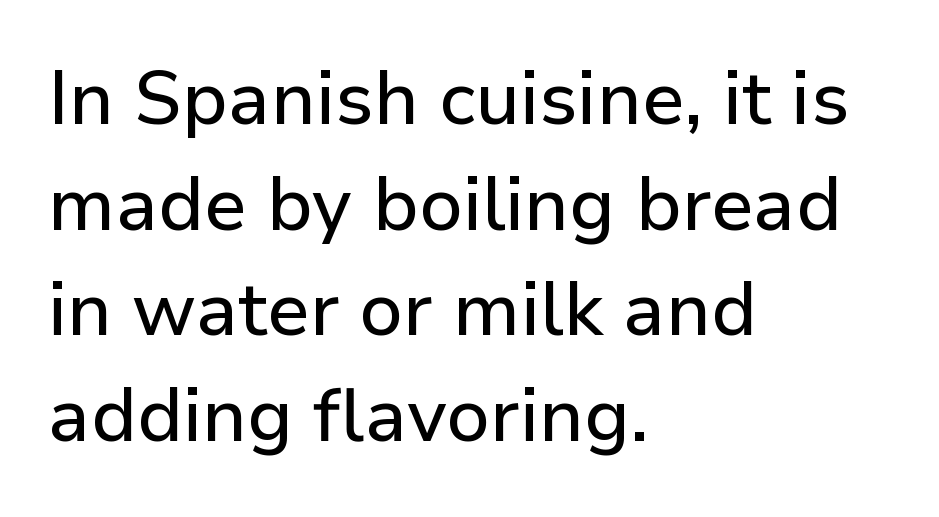
The image shows 75 px sans-serif type, upright; set left-aligned, normal line spacing (1.41x), normal letter spacing, not underlined; low stroke contrast and a medium x-height.
